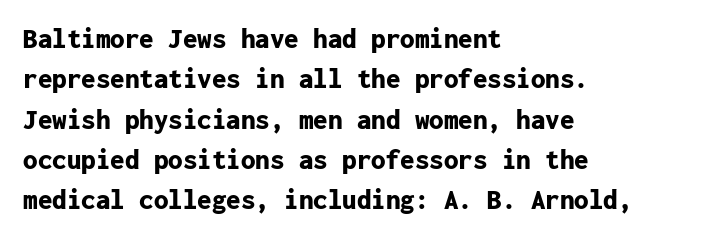
Q: Is the text bold? A: Yes.
Q: Is the text italic (slanted)? A: No, it is upright.
Q: Is the typeface a serif or a sans-serif typeface? A: Sans-serif.
Q: Is the text underlined? A: No.
Q: How is the paragraph aligned? A: Left-aligned.
Q: Is the spacing between letters normal or unusually wide? A: Normal.
Q: Is the spacing between lines tight, normal or loose? A: Normal.
Q: Width (condensed, normal, or wide)? A: Normal.
Q: Stroke contrast? A: Low.
Q: x-height? A: Medium.
Q: Monospaced? A: Yes.
